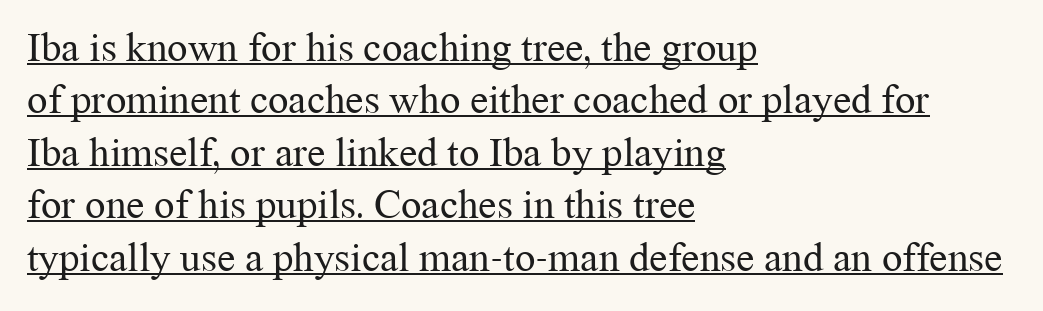
Q: Is the text bold? A: No.
Q: Is the text italic (slanted)? A: No, it is upright.
Q: Is the typeface a serif or a sans-serif typeface? A: Serif.
Q: Is the text underlined? A: Yes.
Q: How is the paragraph aligned? A: Left-aligned.
Q: Is the spacing between letters normal or unusually wide? A: Normal.
Q: Is the spacing between lines tight, normal or loose? A: Normal.
Q: Width (condensed, normal, or wide)? A: Normal.
Q: Stroke contrast? A: Medium.
Q: x-height? A: Medium.
Q: Monospaced? A: No.
